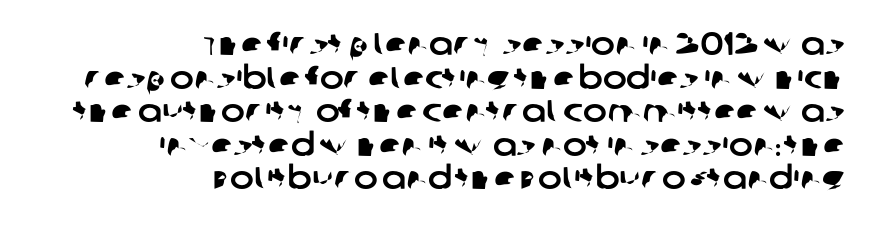
The gaps between neighbouring characters are ordinary and unremarkable. In CSS terms this would be text-align: right. Does the leading feel generous? Not at all — it's pinched. What kind of face is this? One without serifs — a sans. Spacing verdict: proportional, widths tailored to each character.
